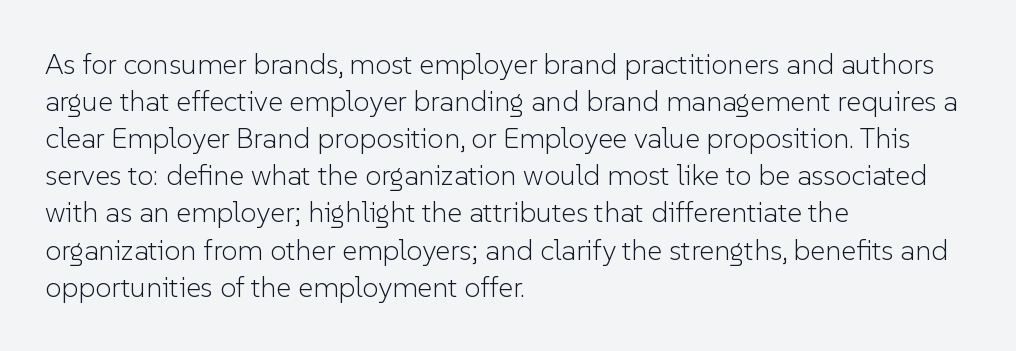
Q: Is the text bold? A: No.
Q: Is the text italic (slanted)? A: No, it is upright.
Q: Is the typeface a serif or a sans-serif typeface? A: Sans-serif.
Q: Is the text underlined? A: No.
Q: How is the paragraph aligned? A: Left-aligned.
Q: Is the spacing between letters normal or unusually wide? A: Normal.
Q: Is the spacing between lines tight, normal or loose? A: Normal.
Q: Width (condensed, normal, or wide)? A: Normal.
Q: Stroke contrast? A: Low.
Q: x-height? A: Medium.
Q: Monospaced? A: No.
